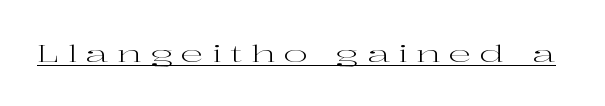
The image shows 23 px text type, upright; set unusually wide letter spacing (+0.35 em), underlined.
